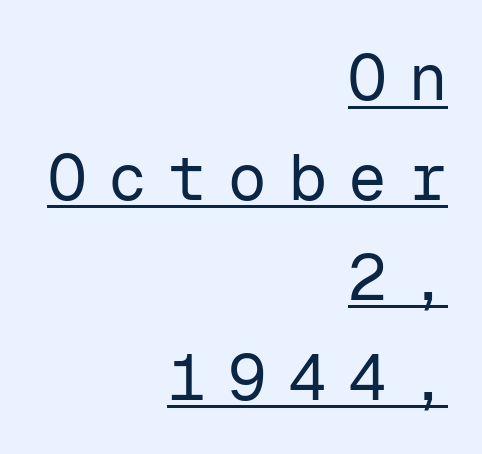
{"serif": "no", "italic": "no", "bold": "no", "weight": "regular", "width": "normal", "stroke_contrast": "low", "x_height": "medium", "monospaced": "yes", "underline": "yes", "align": "right", "line_spacing": "normal", "line_spacing_ratio": 1.56, "letter_spacing": "wide", "letter_spacing_em": 0.34, "glyph_px": 64}
